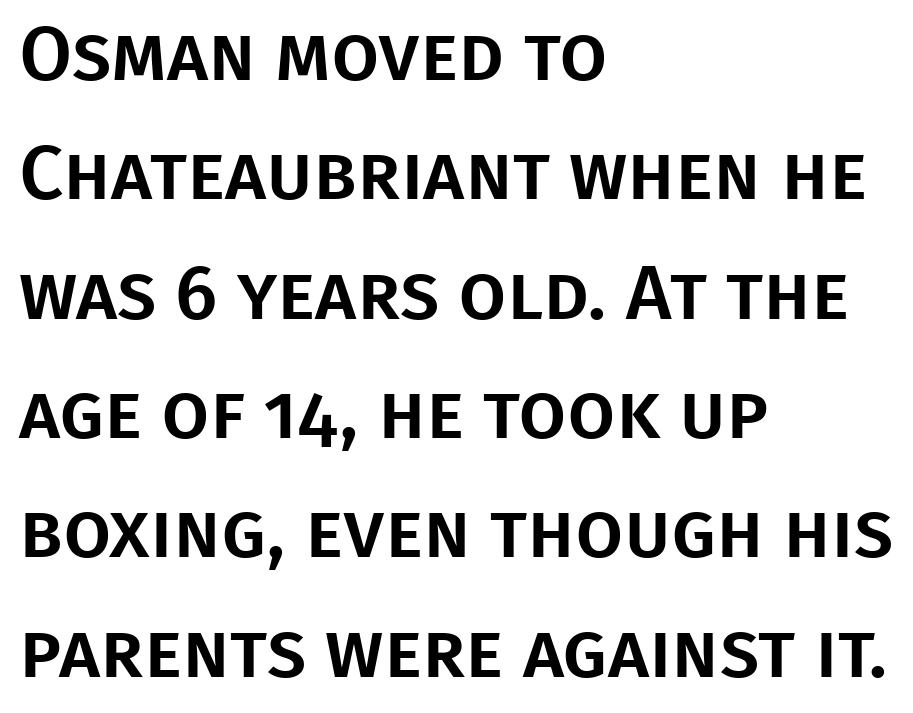
Q: Is the text italic (slanted)? A: No, it is upright.
Q: Is the typeface a serif or a sans-serif typeface? A: Sans-serif.
Q: Is the text underlined? A: No.
Q: How is the paragraph aligned? A: Left-aligned.
Q: Is the spacing between letters normal or unusually wide? A: Normal.
Q: Is the spacing between lines tight, normal or loose? A: Normal.
Q: Width (condensed, normal, or wide)? A: Normal.
Q: Stroke contrast? A: Low.
Q: x-height? A: Large.
Q: Monospaced? A: No.
